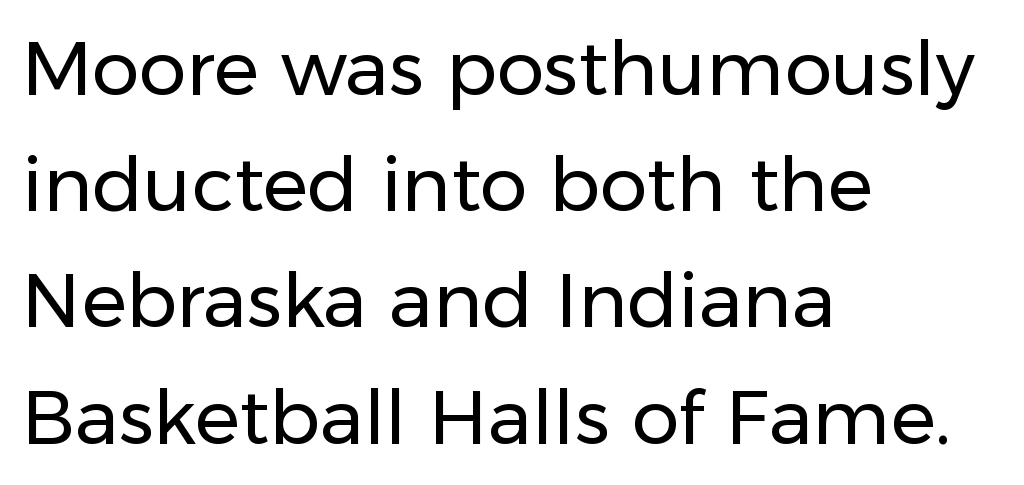
Q: Is the text bold? A: No.
Q: Is the text italic (slanted)? A: No, it is upright.
Q: Is the typeface a serif or a sans-serif typeface? A: Sans-serif.
Q: Is the text underlined? A: No.
Q: How is the paragraph aligned? A: Left-aligned.
Q: Is the spacing between letters normal or unusually wide? A: Normal.
Q: Is the spacing between lines tight, normal or loose? A: Normal.
Q: Width (condensed, normal, or wide)? A: Normal.
Q: Stroke contrast? A: Low.
Q: x-height? A: Medium.
Q: Monospaced? A: No.
